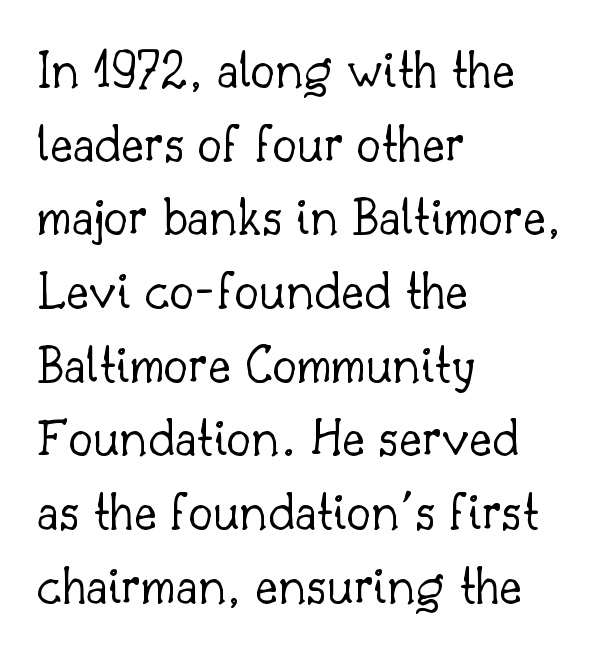
The area under the type is left untouched. Inter-character spacing is left at the font's built-in metrics. Summary of weight: not heavy and not bold. The lettering stays uniformly vertical, giving the passage a roman look.
